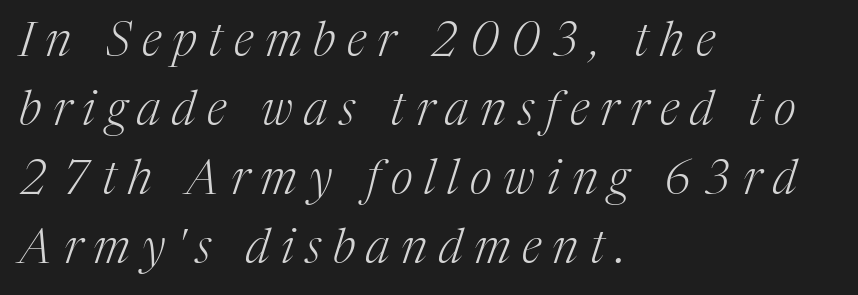
The image shows 48 px light serif type, italic (leaning right); set left-aligned, normal line spacing (1.44x), unusually wide letter spacing (+0.24 em), not underlined; medium stroke contrast and a medium x-height.
